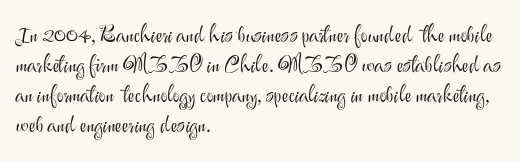
{"bold": "no", "underline": "no", "align": "left", "line_spacing": "normal", "line_spacing_ratio": 1.3, "letter_spacing": "normal", "letter_spacing_em": 0.0, "glyph_px": 23}
